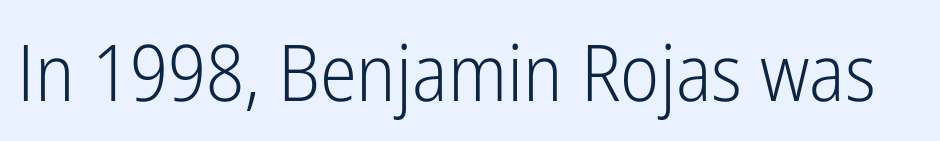
Rendered with straight, roman letterforms. Font category for this specimen: sans-serif. Honestly, the letter spacing is just normal — you wouldn't notice it. Letters have the restrained weight of plain body copy at most. Think of a printed novel: that variable character pitch is what you see here. Honestly, there is no underline to notice here at all.
